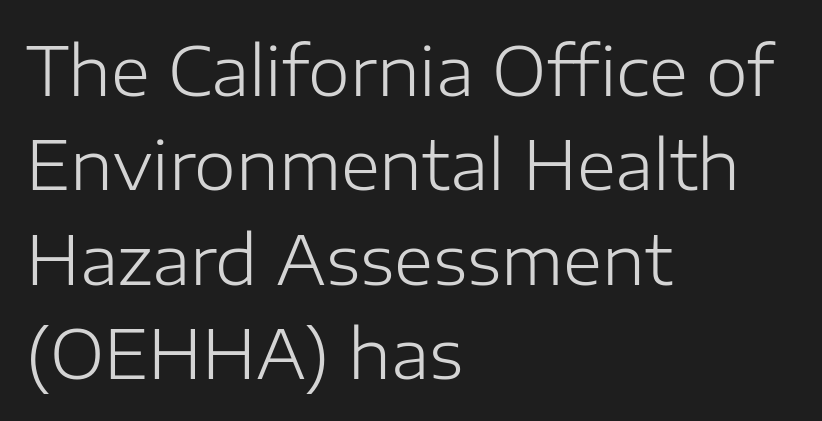
The image shows 67 px light sans-serif type, upright; set left-aligned, normal line spacing (1.41x), normal letter spacing, not underlined; low stroke contrast and a medium x-height.
